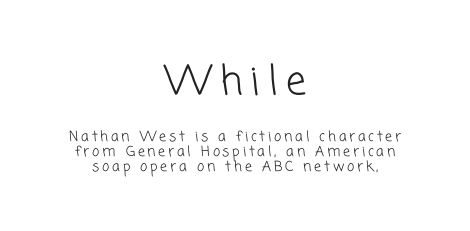
{"serif": "no", "bold": "no", "weight": "light", "width": "normal", "stroke_contrast": "low", "x_height": "medium", "monospaced": "no", "underline": "no", "align": "center", "line_spacing": "tight", "line_spacing_ratio": 1.06, "letter_spacing": "wide", "letter_spacing_em": 0.2, "larger_block": "first", "size_ratio": 2.86, "glyph_px": 40}
